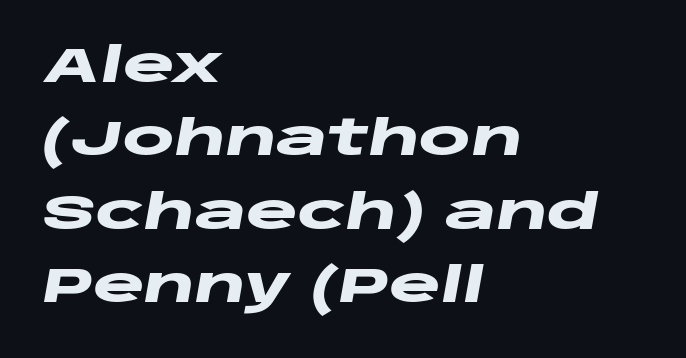
{"italic": "yes", "lean": "right", "slant_degrees": 10, "bold": "yes", "weight": "heavy", "width": "wide", "stroke_contrast": "low", "x_height": "large", "monospaced": "no", "underline": "no", "align": "left", "line_spacing": "normal", "line_spacing_ratio": 1.5, "letter_spacing": "normal", "letter_spacing_em": 0.0, "glyph_px": 49}
